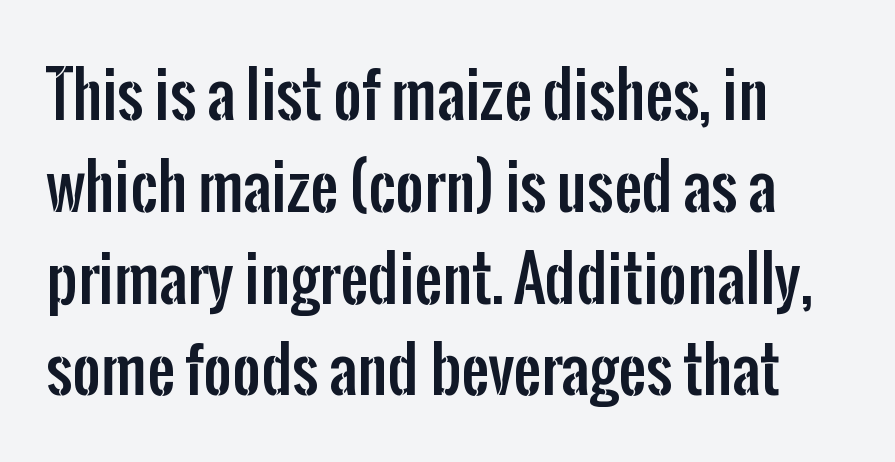
Q: Is the text italic (slanted)? A: No, it is upright.
Q: Is the typeface a serif or a sans-serif typeface? A: Sans-serif.
Q: Is the text underlined? A: No.
Q: How is the paragraph aligned? A: Left-aligned.
Q: Is the spacing between letters normal or unusually wide? A: Normal.
Q: Is the spacing between lines tight, normal or loose? A: Normal.
Q: Width (condensed, normal, or wide)? A: Condensed.
Q: Stroke contrast? A: Low.
Q: x-height? A: Medium.
Q: Monospaced? A: No.
